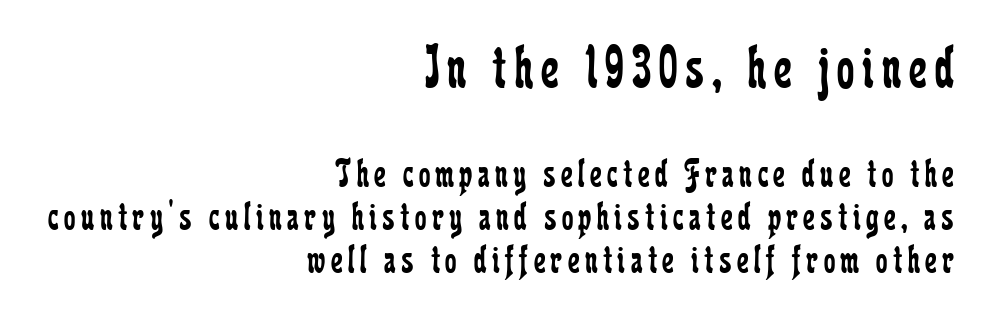
Look at the glyph heights: the upper group is clearly the bigger setting. You could barely slide anything between these rows. Is this a fixed-width face? No — the glyphs have proportional, varying widths. The strip under each line holds only bare page.
